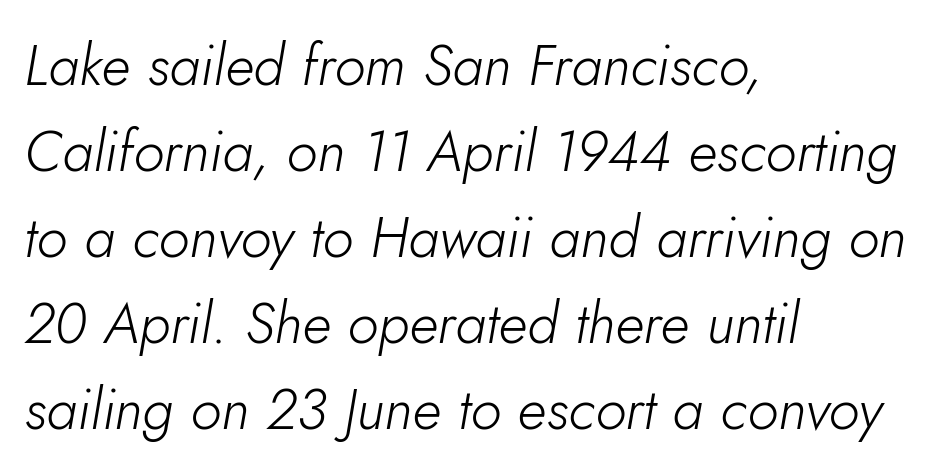
This rendering leaves character spacing at its baseline value. Type without underlining. Weight: not bold — regular or lighter. Left-aligned paragraph, ragged on the right. The specimen reads as italic at a glance. Line spacing here is normal.
